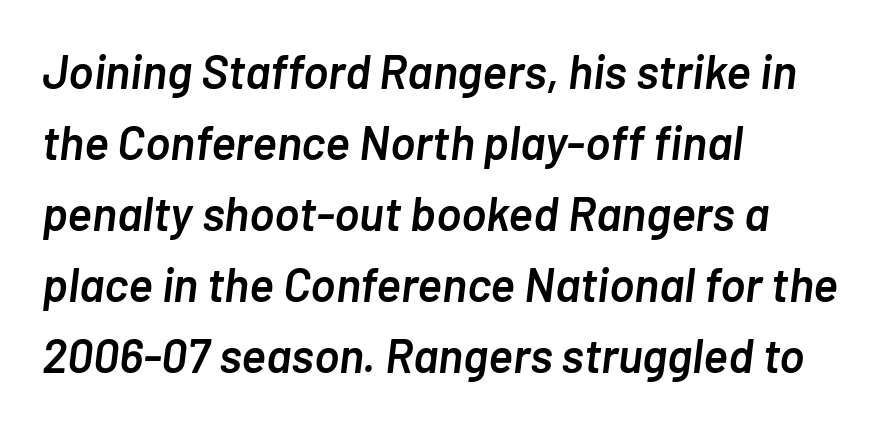
Q: Is the text bold? A: Semi-bold.
Q: Is the text italic (slanted)? A: Yes, it leans right by about 7 degrees.
Q: Is the text underlined? A: No.
Q: How is the paragraph aligned? A: Left-aligned.
Q: Is the spacing between letters normal or unusually wide? A: Normal.
Q: Is the spacing between lines tight, normal or loose? A: Normal.
Q: Width (condensed, normal, or wide)? A: Normal.
Q: Stroke contrast? A: Low.
Q: x-height? A: Medium.
Q: Monospaced? A: No.
